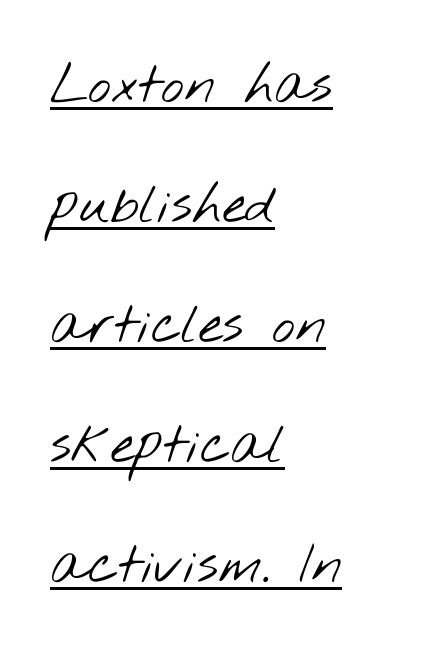
Heft: none added — not bold. Reading down the column, the eye jumps a long way to each next line. Notice how a bar underscores the lettering throughout. Short and long lines alike share a common starting point at left. Is the letter spacing exaggerated? No — it looks like the ordinary default.
